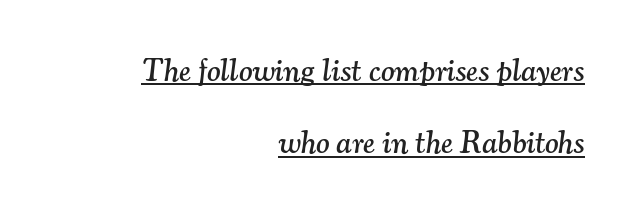
The image shows 32 px serif type, italic (leaning right); set right-aligned, loose line spacing (2.26x), normal letter spacing, underlined; medium stroke contrast and a small x-height.
